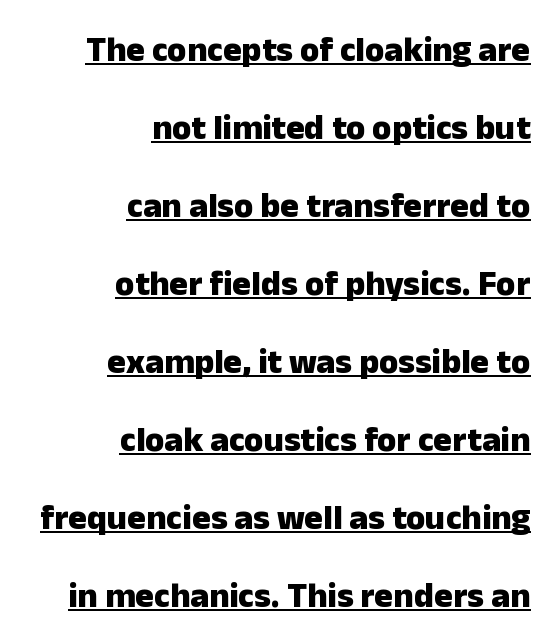
Short and long lines alike share a common ending point at right. This sample has the flowing, uneven cadence of proportional lettering. The letterforms sit shoulder to shoulder at normal distance. Characters remain perfectly vertical along every line. The designer went with a sans here, leaving each stem footless. I'd describe the lettering as bold — thick and assertive.
